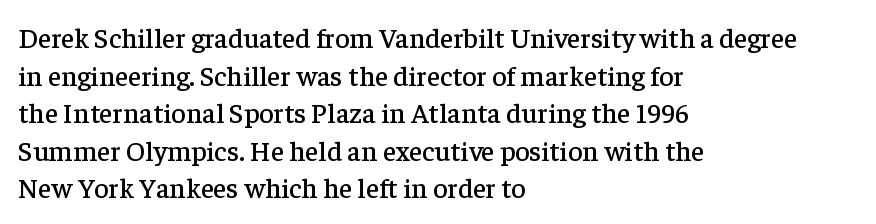
Each letter keeps its own natural width here, so spacing adapts to shape. Compared with typical body copy, the letter spacing here is the same. Any mark beneath the type? The region is blank. The text block is weighted toward the left margin, trailing off unevenly rightward.
